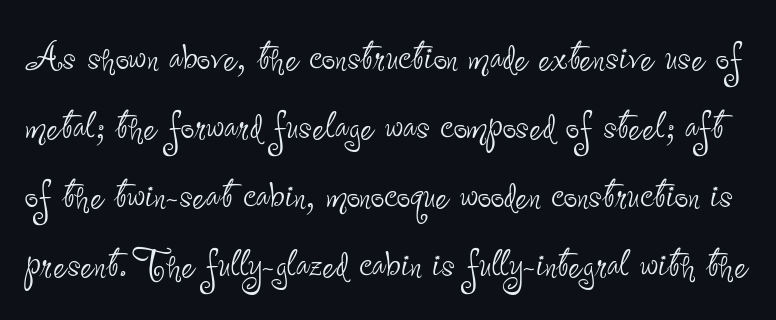
{"serif": "no", "bold": "no", "weight": "thin", "width": "condensed", "stroke_contrast": "low", "x_height": "small", "monospaced": "no", "underline": "no", "line_spacing": "normal", "line_spacing_ratio": 1.44, "letter_spacing": "normal", "letter_spacing_em": 0.0, "glyph_px": 48}
